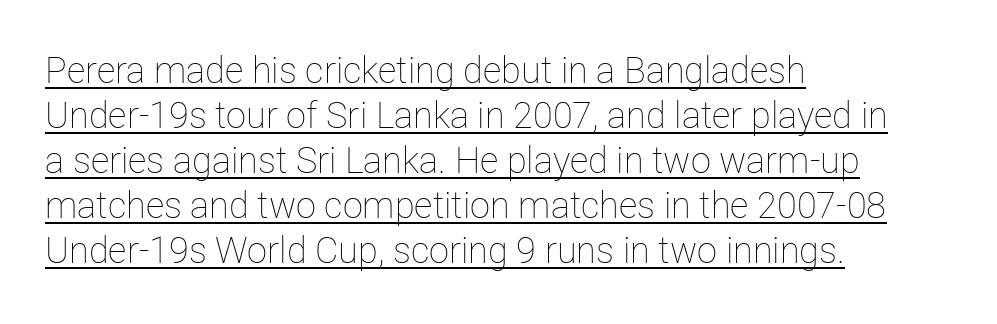
Compared with a centered layout, this one pins lines to the left instead. These lines sit exactly where default settings would place them. Rendered with straight, roman letterforms. No extra tracking has been applied to these lines. Bold? No — there's no thickening of the strokes. This sample has the flowing, uneven cadence of proportional lettering.
